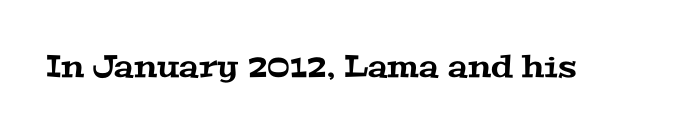
The image shows 31 px wide serif type; set normal letter spacing, not underlined; medium stroke contrast and a medium x-height.
